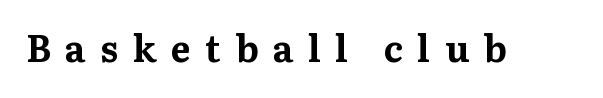
Q: Is the text bold? A: Yes.
Q: Is the text italic (slanted)? A: No, it is upright.
Q: Is the typeface a serif or a sans-serif typeface? A: Serif.
Q: Is the text underlined? A: No.
Q: Is the spacing between letters normal or unusually wide? A: Unusually wide.
Q: Width (condensed, normal, or wide)? A: Normal.
Q: Stroke contrast? A: Medium.
Q: x-height? A: Medium.
Q: Monospaced? A: No.
